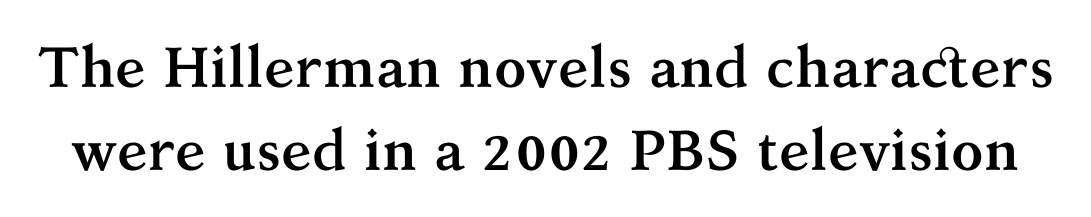
{"serif": "yes", "italic": "no", "bold": "yes", "weight": "semibold", "width": "normal", "stroke_contrast": "medium", "x_height": "medium", "monospaced": "no", "underline": "no", "line_spacing": "normal", "line_spacing_ratio": 1.46, "letter_spacing": "normal", "letter_spacing_em": 0.0, "glyph_px": 57}
